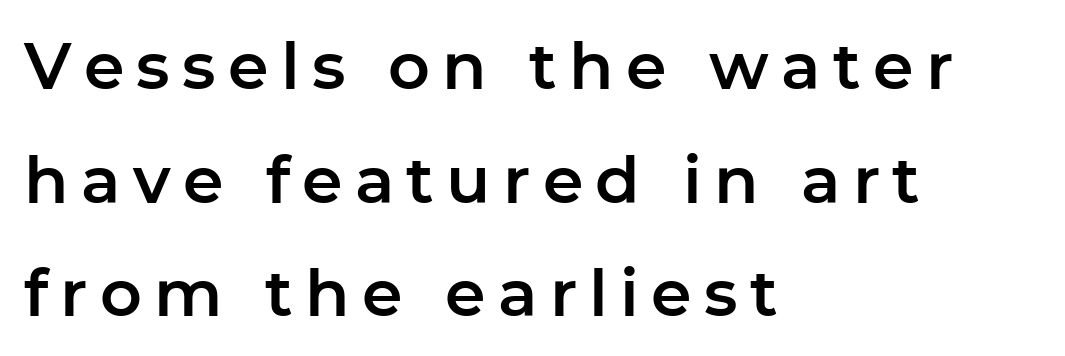
The image shows 65 px sans-serif type, upright; set left-aligned, line spacing 1.75x, not underlined; low stroke contrast and a medium x-height.
